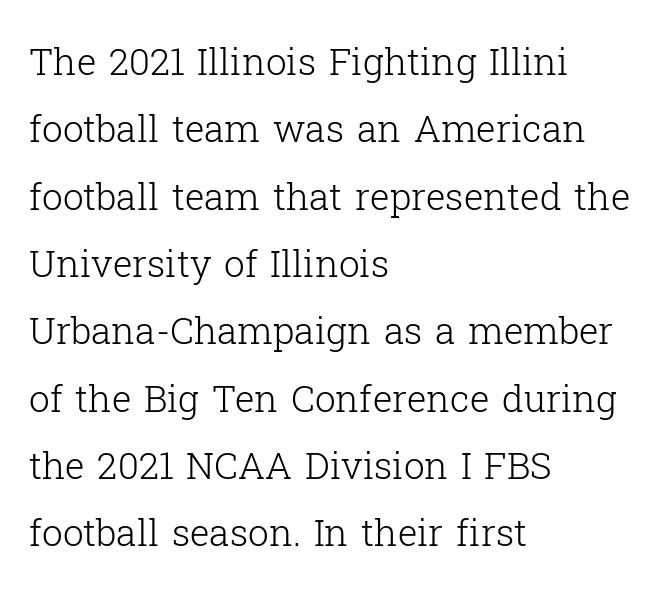
Q: Is the text bold? A: No.
Q: Is the text italic (slanted)? A: No, it is upright.
Q: Is the typeface a serif or a sans-serif typeface? A: Serif.
Q: Is the text underlined? A: No.
Q: How is the paragraph aligned? A: Left-aligned.
Q: Is the spacing between letters normal or unusually wide? A: Normal.
Q: Width (condensed, normal, or wide)? A: Normal.
Q: Stroke contrast? A: Low.
Q: x-height? A: Medium.
Q: Monospaced? A: No.
